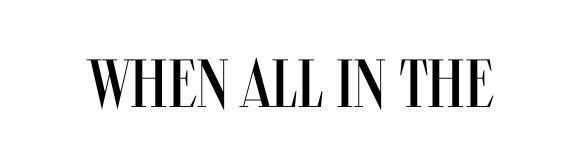
{"serif": "no", "italic": "no", "bold": "no", "weight": "regular", "width": "condensed", "stroke_contrast": "medium", "x_height": "large", "monospaced": "no", "underline": "no", "letter_spacing": "normal", "letter_spacing_em": 0.0, "glyph_px": 68}
